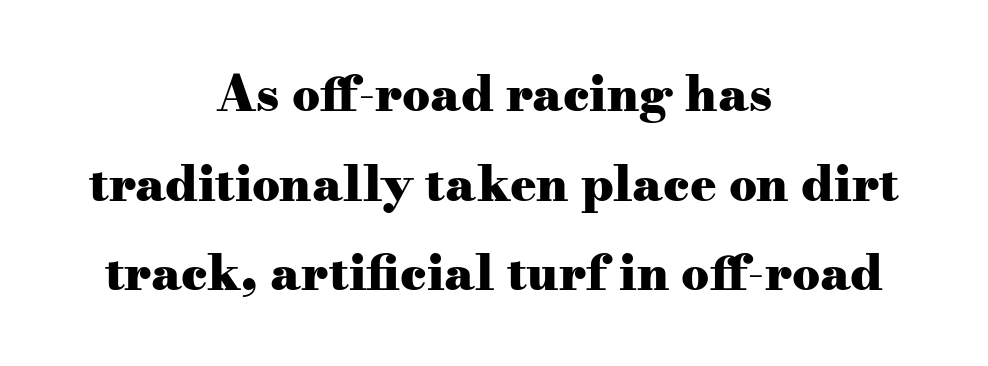
{"serif": "yes", "italic": "no", "bold": "yes", "weight": "heavy", "width": "wide", "stroke_contrast": "medium", "x_height": "small", "monospaced": "no", "underline": "no", "align": "center", "line_spacing_ratio": 1.83, "letter_spacing": "normal", "letter_spacing_em": 0.0, "glyph_px": 49}
